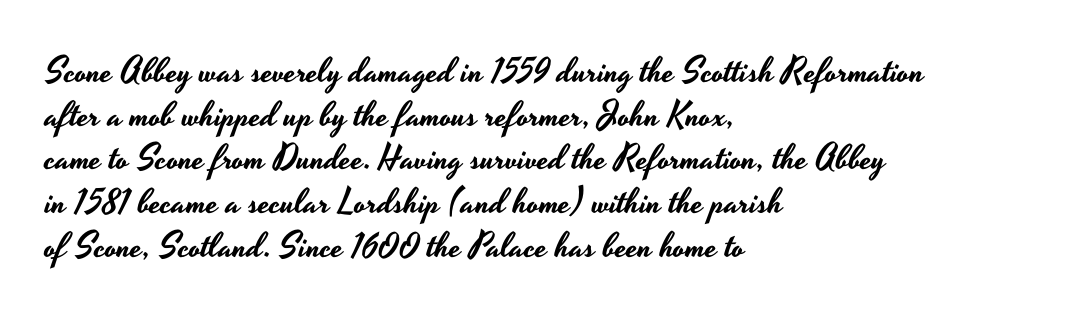
Q: Is the text italic (slanted)? A: Yes.
Q: Is the typeface a serif or a sans-serif typeface? A: Sans-serif.
Q: Is the text underlined? A: No.
Q: How is the paragraph aligned? A: Left-aligned.
Q: Is the spacing between letters normal or unusually wide? A: Normal.
Q: Is the spacing between lines tight, normal or loose? A: Normal.
Q: Width (condensed, normal, or wide)? A: Wide.
Q: Stroke contrast? A: Low.
Q: x-height? A: Small.
Q: Monospaced? A: No.
